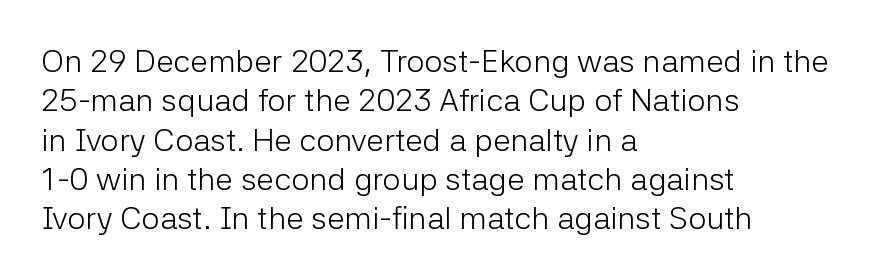
This is sans-serif lettering, the kind often seen on screens and signage. A typesetter would call this proportional, since set widths differ per character. If you drew a ruler down the left edge, every line would touch it. Unmarked baselines from the first word to the last.
